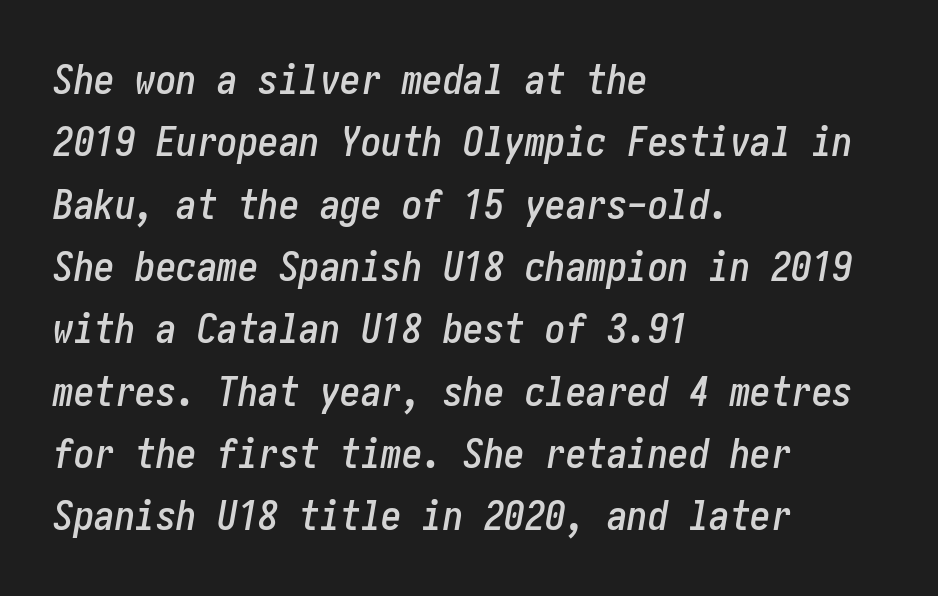
Posture: slanted. Anything drawn beneath the words? Only blank space. Each new line begins a customary step beneath the previous one. Nothing unusual about the tracking: characters are spaced as the font intends.
